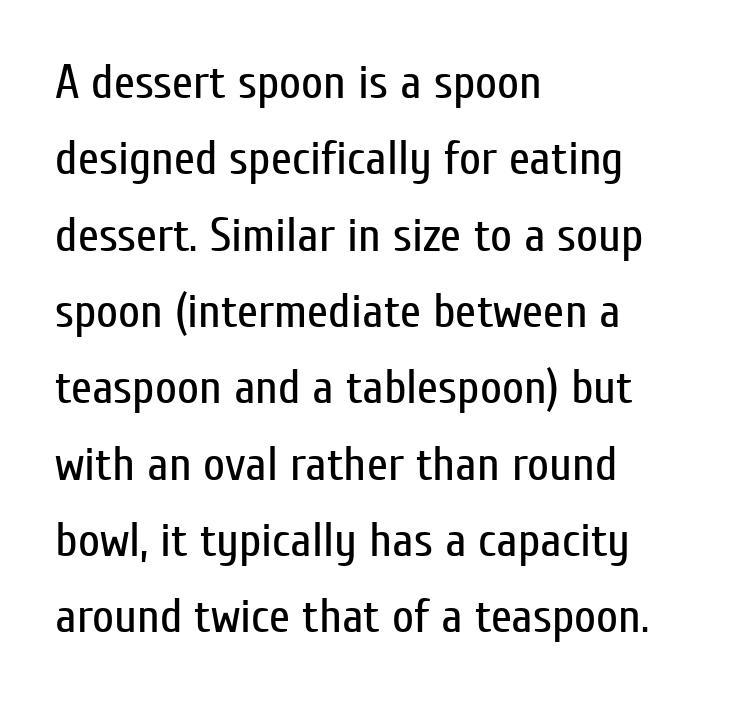
Proportional: the letters do not fall into vertical columns. Descenders are the only things crossing below the line. The letters stand straight up with perfectly vertical stems. Grotesque or geometric, the face here clearly has no serifs. Teacher's note: observe the even left margin — that is flush-left alignment.
